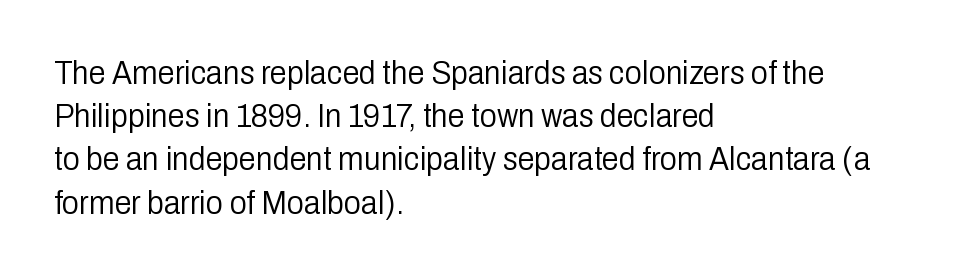
Honestly, the letter spacing is just normal — you wouldn't notice it. No feet cap the strokes, marking this as sans-serif type. Note the varied advance widths — an 'i' is clearly narrower than an 'm'. Glance below the letters and you will spot only blank space. Stems here are at most as thick as an everyday book face.
